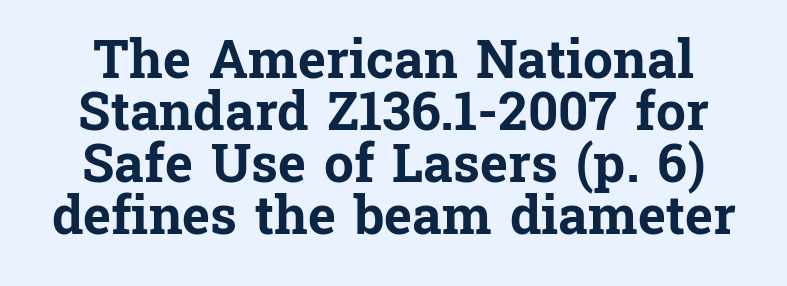
Q: Is the text bold? A: Yes.
Q: Is the text italic (slanted)? A: No, it is upright.
Q: Is the typeface a serif or a sans-serif typeface? A: Serif.
Q: Is the text underlined? A: No.
Q: How is the paragraph aligned? A: Centered.
Q: Is the spacing between letters normal or unusually wide? A: Normal.
Q: Is the spacing between lines tight, normal or loose? A: Tight.
Q: Width (condensed, normal, or wide)? A: Normal.
Q: Stroke contrast? A: Low.
Q: x-height? A: Medium.
Q: Monospaced? A: No.
